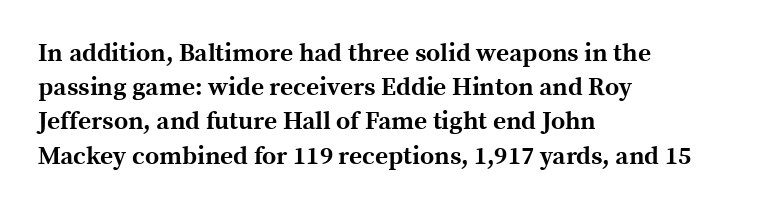
The image shows 25 px bold type, upright; set left-aligned, normal line spacing (1.37x), normal letter spacing, not underlined.
